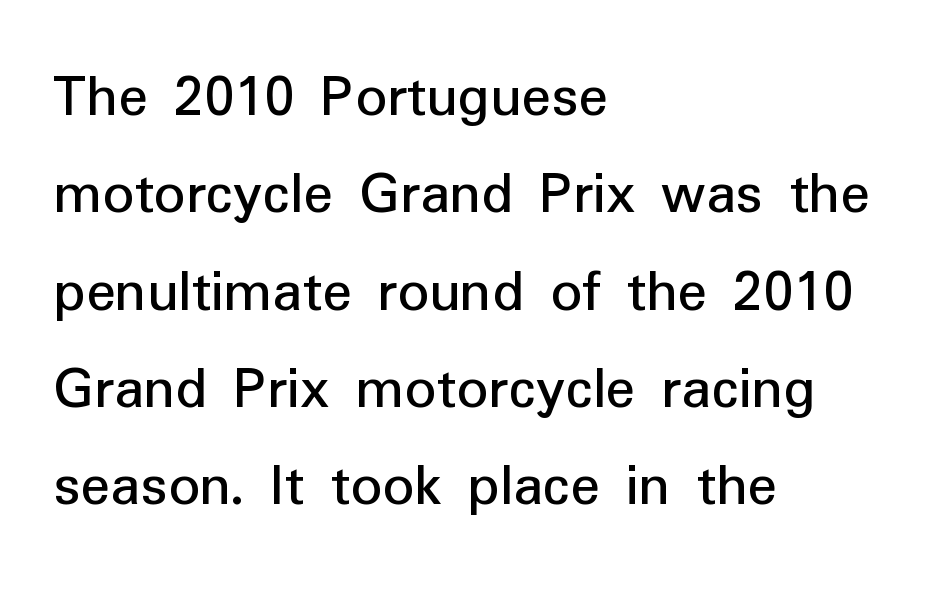
The image shows 62 px sans-serif type, upright; set left-aligned, normal line spacing (1.57x), normal letter spacing, not underlined; low stroke contrast and a medium x-height.
